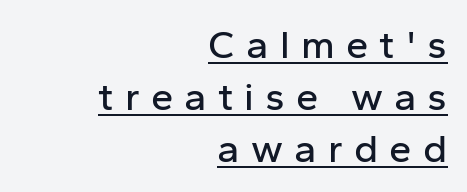
{"serif": "no", "italic": "no", "width": "normal", "stroke_contrast": "low", "x_height": "medium", "monospaced": "no", "underline": "yes", "align": "right", "line_spacing": "normal", "line_spacing_ratio": 1.3, "letter_spacing": "wide", "letter_spacing_em": 0.28, "glyph_px": 40}
